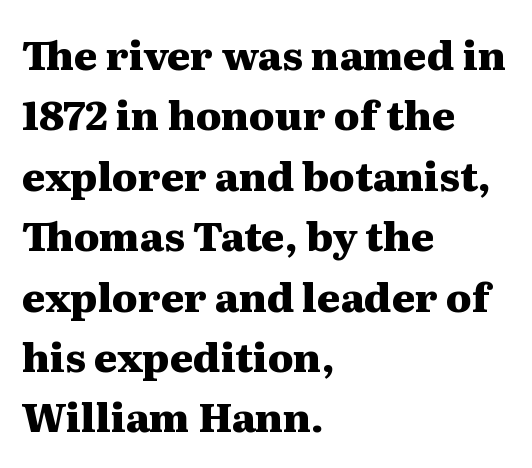
This rendering features lettering with no underline. This is heavy type, rendered in bold. Spacing verdict: proportional, widths tailored to each character. The tracking reads as untouched default to a designer's eye. The typography opts for an upright posture over an oblique one. Regular leading.
